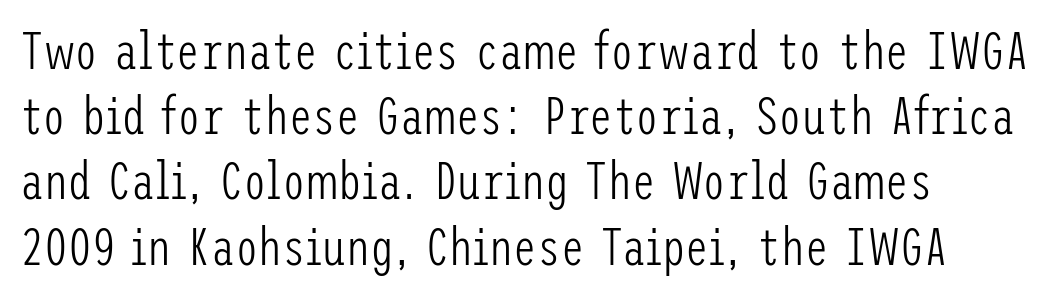
The image shows 53 px light, condensed sans-serif type, upright; set left-aligned, line spacing 1.23x, normal letter spacing, not underlined; low stroke contrast and a medium x-height.
